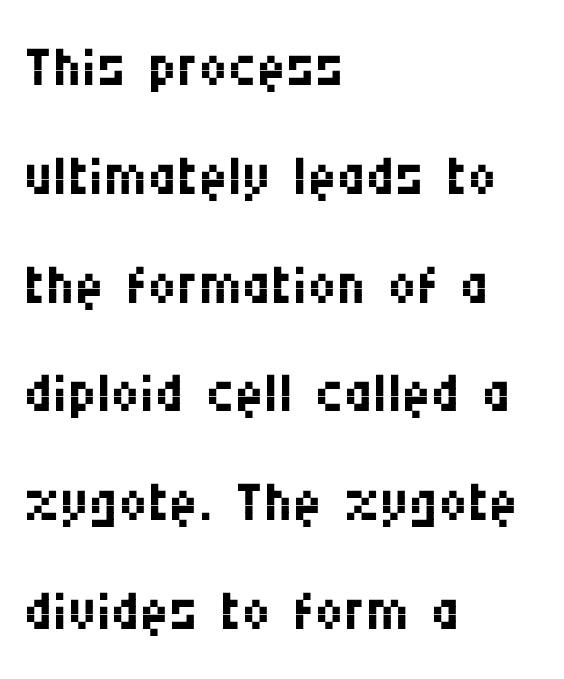
Q: Is the text bold? A: No.
Q: Is the text italic (slanted)? A: No, it is upright.
Q: Is the typeface a serif or a sans-serif typeface? A: Sans-serif.
Q: Is the text underlined? A: No.
Q: How is the paragraph aligned? A: Left-aligned.
Q: Is the spacing between letters normal or unusually wide? A: Normal.
Q: Is the spacing between lines tight, normal or loose? A: Normal.
Q: Width (condensed, normal, or wide)? A: Condensed.
Q: Stroke contrast? A: Medium.
Q: x-height? A: Large.
Q: Monospaced? A: No.
